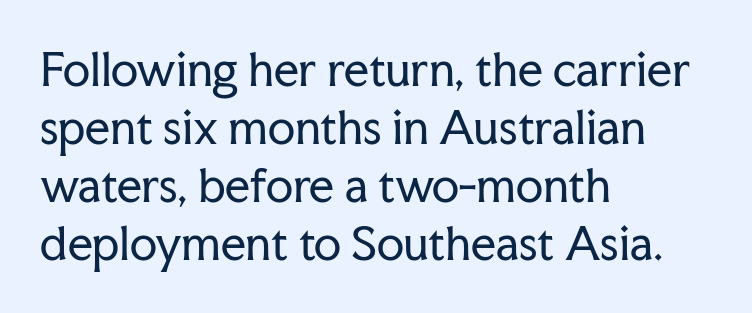
Q: Is the text bold? A: No.
Q: Is the text italic (slanted)? A: No, it is upright.
Q: Is the typeface a serif or a sans-serif typeface? A: Serif.
Q: Is the text underlined? A: No.
Q: How is the paragraph aligned? A: Left-aligned.
Q: Is the spacing between letters normal or unusually wide? A: Normal.
Q: Is the spacing between lines tight, normal or loose? A: Normal.
Q: Width (condensed, normal, or wide)? A: Normal.
Q: Stroke contrast? A: Low.
Q: x-height? A: Medium.
Q: Monospaced? A: No.
